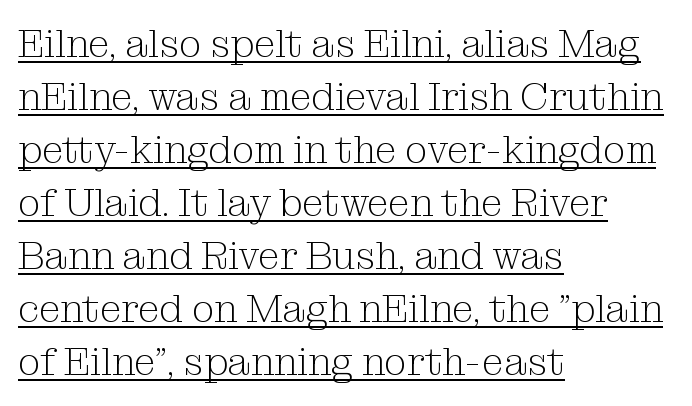
{"serif": "yes", "italic": "no", "bold": "no", "weight": "light", "width": "normal", "stroke_contrast": "medium", "x_height": "medium", "monospaced": "no", "underline": "yes", "align": "left", "line_spacing": "normal", "line_spacing_ratio": 1.36, "letter_spacing": "normal", "letter_spacing_em": 0.0, "glyph_px": 39}
